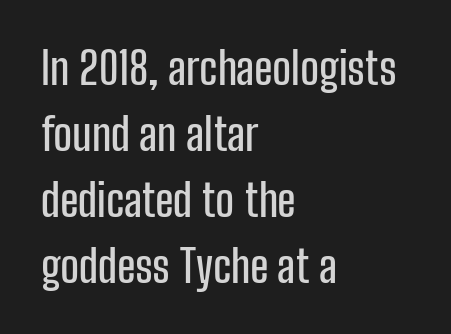
Whoever set this chose a conventional vertical rhythm. The letters carry no serifs — their stems end cleanly without finishing strokes. Every character sits straight up, as roman type does. Here the designer chose a conventional face with non-uniform glyph widths.
